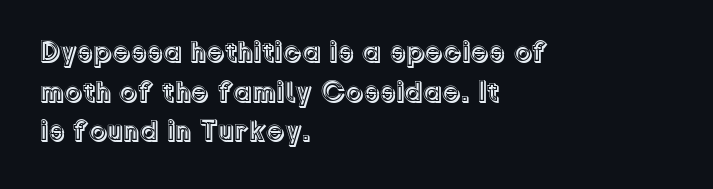
The image shows 29 px text type, upright; set left-aligned, normal line spacing (1.37x), normal letter spacing, not underlined; a medium x-height.
